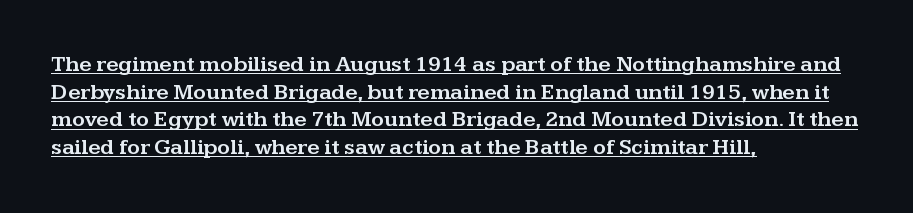
Q: Is the text italic (slanted)? A: No, it is upright.
Q: Is the text underlined? A: Yes.
Q: How is the paragraph aligned? A: Left-aligned.
Q: Is the spacing between letters normal or unusually wide? A: Normal.
Q: Is the spacing between lines tight, normal or loose? A: Normal.
